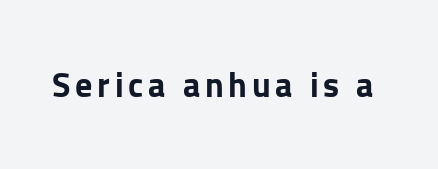
{"serif": "no", "italic": "no", "bold": "yes", "weight": "bold", "width": "normal", "stroke_contrast": "low", "x_height": "medium", "monospaced": "no", "underline": "no", "glyph_px": 34}
